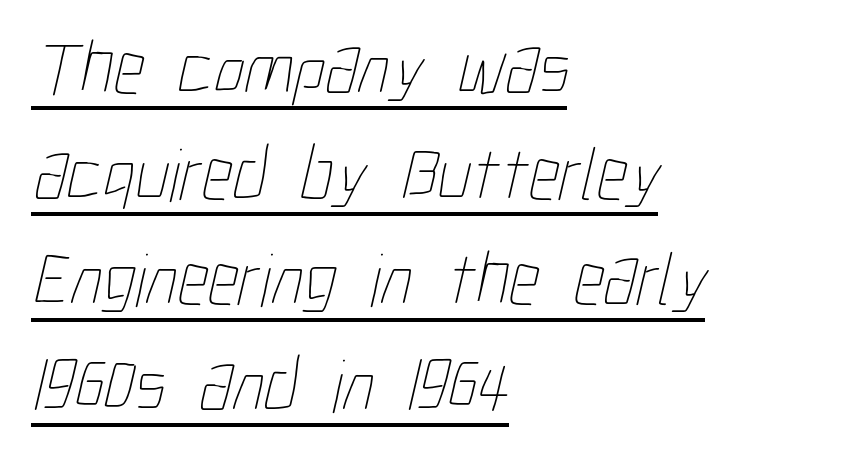
The image shows 76 px thin, condensed type; set left-aligned, normal line spacing (1.39x), normal letter spacing, underlined; low stroke contrast and a medium x-height.
